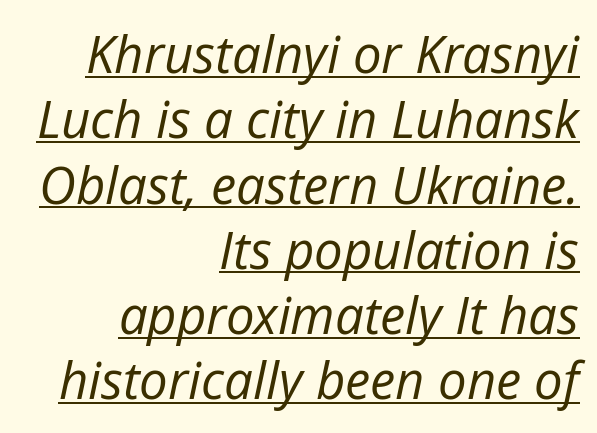
Q: Is the text bold? A: No.
Q: Is the text italic (slanted)? A: Yes, it leans right by about 12 degrees.
Q: Is the text underlined? A: Yes.
Q: How is the paragraph aligned? A: Right-aligned.
Q: Is the spacing between letters normal or unusually wide? A: Normal.
Q: Is the spacing between lines tight, normal or loose? A: Normal.
Q: Width (condensed, normal, or wide)? A: Normal.
Q: Stroke contrast? A: Low.
Q: x-height? A: Medium.
Q: Monospaced? A: No.
